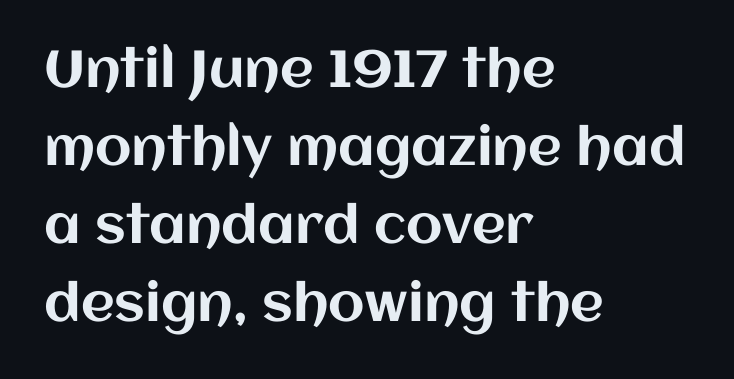
Q: Is the text italic (slanted)? A: No, it is upright.
Q: Is the text underlined? A: No.
Q: How is the paragraph aligned? A: Left-aligned.
Q: Is the spacing between letters normal or unusually wide? A: Normal.
Q: Is the spacing between lines tight, normal or loose? A: Normal.
Q: Width (condensed, normal, or wide)? A: Normal.
Q: Stroke contrast? A: Medium.
Q: x-height? A: Large.
Q: Monospaced? A: No.
